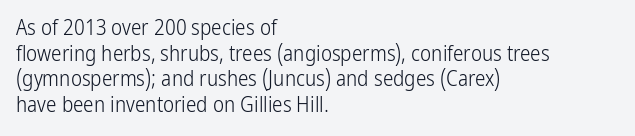
Q: Is the text bold? A: No.
Q: Is the text italic (slanted)? A: No, it is upright.
Q: Is the text underlined? A: No.
Q: How is the paragraph aligned? A: Left-aligned.
Q: Is the spacing between letters normal or unusually wide? A: Normal.
